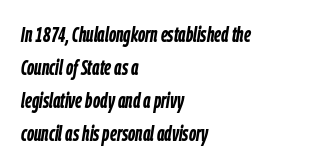
{"italic": "yes", "lean": "right", "slant_degrees": 9, "bold": "yes", "underline": "no", "align": "left", "line_spacing": "normal", "line_spacing_ratio": 1.57, "letter_spacing": "normal", "letter_spacing_em": 0.0, "glyph_px": 21}
